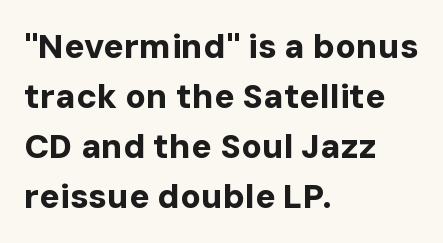
Looks like regular typesetting: each glyph gets only the width it needs. These lines are set flush left with a ragged right edge. The face used here is a sans, in the tradition of grotesques and geometrics. The rendering keeps characters at their native spacing. Characters remain perfectly vertical along every line. The lines sit at an ordinary, default distance from one another.
